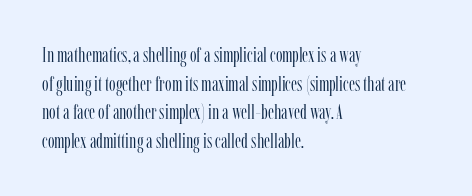
The image shows 21 px text type, upright; set left-aligned, normal line spacing (1.36x), normal letter spacing, not underlined.
